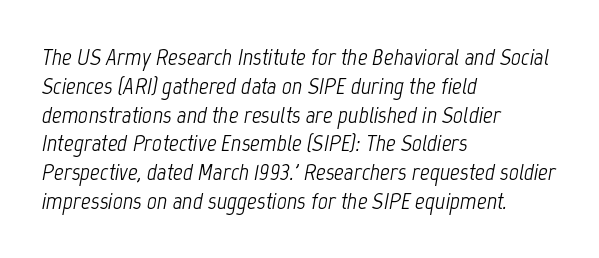
Q: Is the text bold? A: No.
Q: Is the text italic (slanted)? A: Yes, it leans right by about 12 degrees.
Q: Is the text underlined? A: No.
Q: How is the paragraph aligned? A: Left-aligned.
Q: Is the spacing between letters normal or unusually wide? A: Normal.
